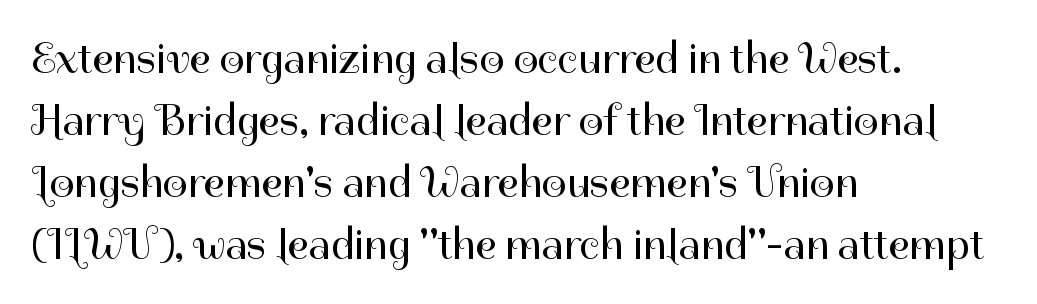
Q: Is the text bold? A: No.
Q: Is the text italic (slanted)? A: No, it is upright.
Q: Is the typeface a serif or a sans-serif typeface? A: Sans-serif.
Q: Is the text underlined? A: No.
Q: How is the paragraph aligned? A: Left-aligned.
Q: Is the spacing between letters normal or unusually wide? A: Normal.
Q: Is the spacing between lines tight, normal or loose? A: Normal.
Q: Width (condensed, normal, or wide)? A: Normal.
Q: Stroke contrast? A: High.
Q: x-height? A: Medium.
Q: Monospaced? A: No.
